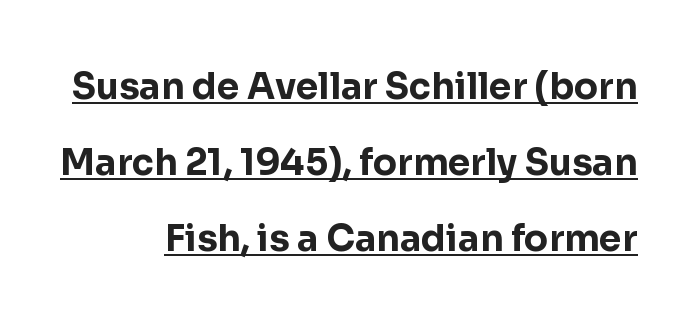
Q: Is the text bold? A: Yes.
Q: Is the text italic (slanted)? A: No, it is upright.
Q: Is the typeface a serif or a sans-serif typeface? A: Sans-serif.
Q: Is the text underlined? A: Yes.
Q: How is the paragraph aligned? A: Right-aligned.
Q: Is the spacing between letters normal or unusually wide? A: Normal.
Q: Is the spacing between lines tight, normal or loose? A: Loose.
Q: Width (condensed, normal, or wide)? A: Normal.
Q: Stroke contrast? A: Low.
Q: x-height? A: Medium.
Q: Monospaced? A: No.
